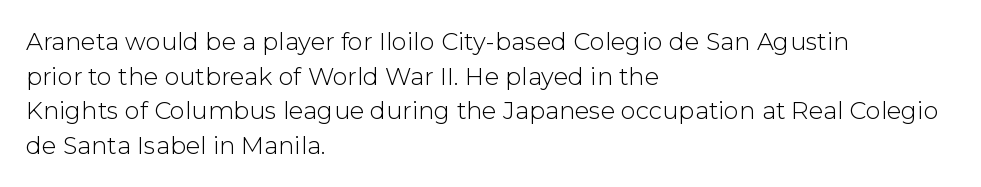
{"italic": "no", "bold": "no", "underline": "no", "align": "left", "line_spacing": "normal", "line_spacing_ratio": 1.44, "letter_spacing": "normal", "letter_spacing_em": 0.0, "glyph_px": 24}
